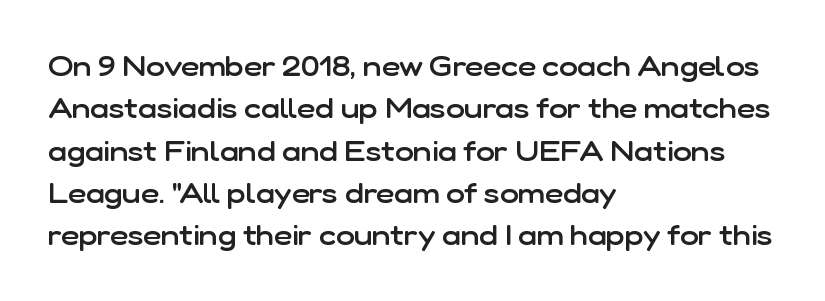
{"serif": "no", "italic": "no", "bold": "semi", "weight": "semibold", "width": "normal", "stroke_contrast": "low", "x_height": "medium", "monospaced": "no", "underline": "no", "align": "left", "line_spacing": "normal", "line_spacing_ratio": 1.51, "letter_spacing": "normal", "letter_spacing_em": 0.0, "glyph_px": 28}
